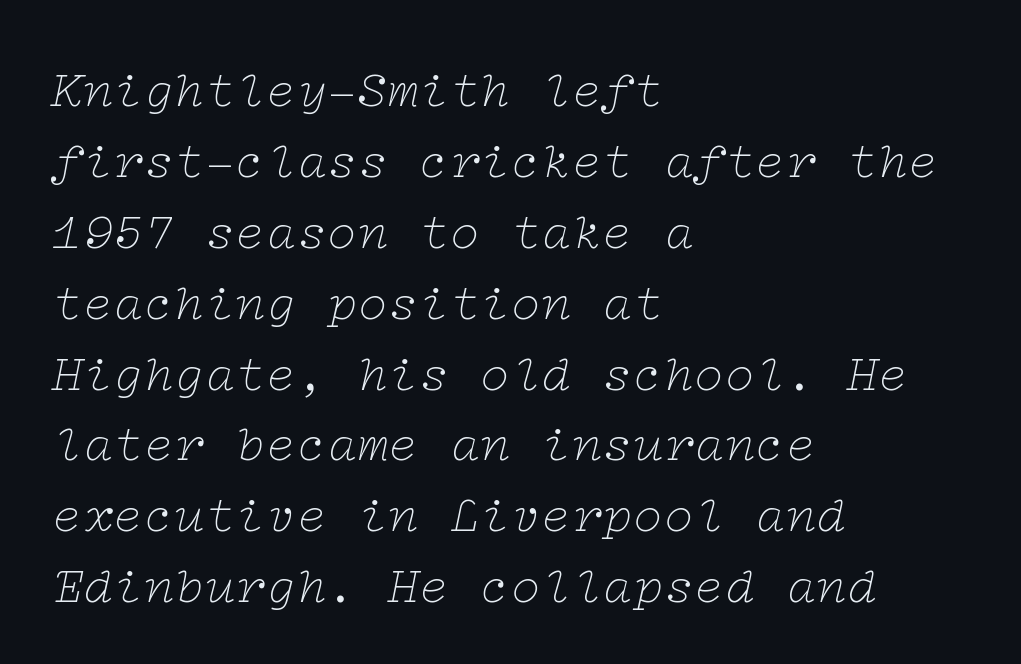
What kind of face is this? One with serifs. Characters follow at the spacing the type designer built in. Underline: absent. Weight class: somewhere from thin through regular. This is oblique type, the kind used for emphasis or titles.
